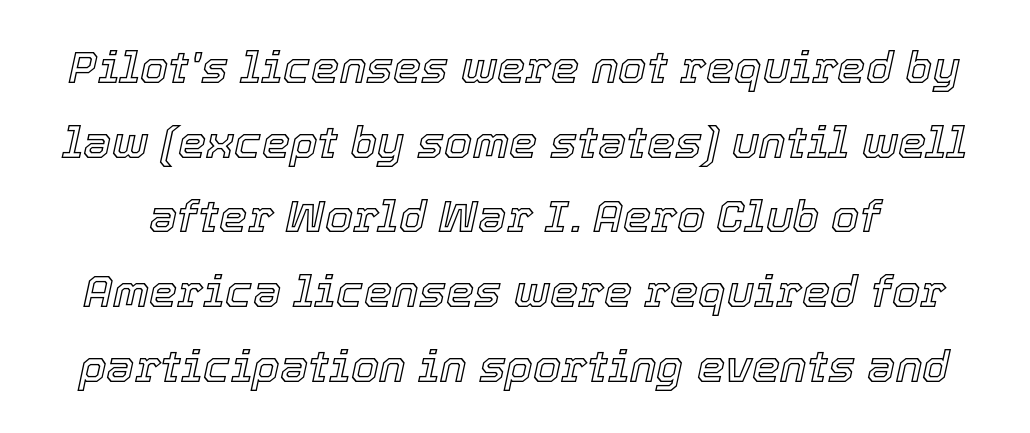
Q: Is the text italic (slanted)? A: Yes, it leans right by about 12 degrees.
Q: Is the text underlined? A: No.
Q: Is the spacing between letters normal or unusually wide? A: Normal.
Q: Is the spacing between lines tight, normal or loose? A: Normal.
Q: Width (condensed, normal, or wide)? A: Normal.
Q: x-height? A: Medium.
Q: Monospaced? A: No.
